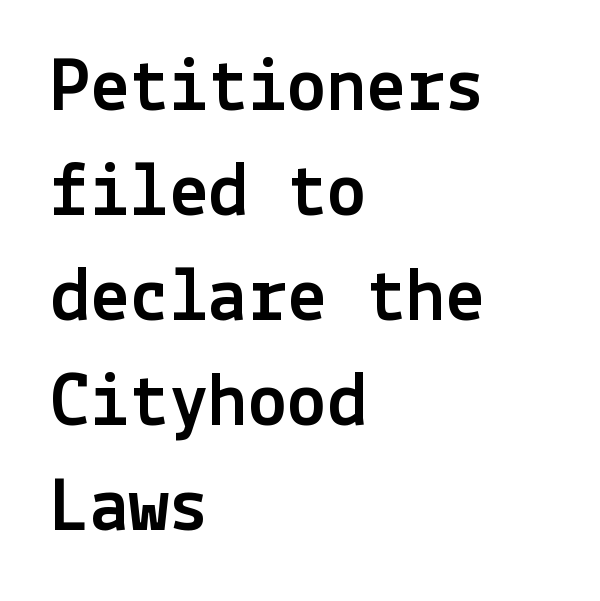
Are there feet on the stems? There aren't — it's a sans. Just letters on the line, the space beneath them empty. Vertically, the passage feels balanced, rows spaced as you'd expect. No italicization has been applied; the sample stays upright.
